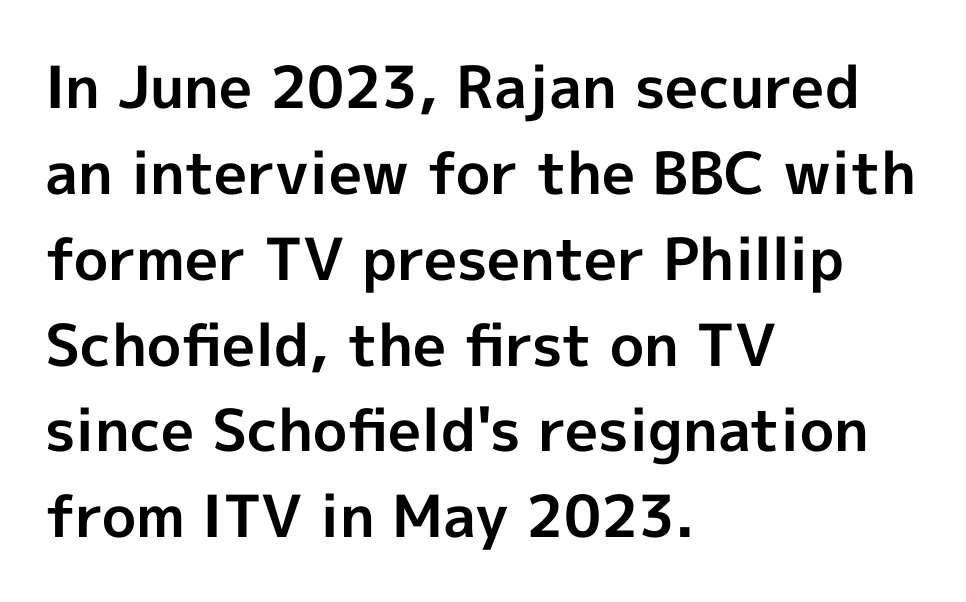
Q: Is the text bold? A: Yes.
Q: Is the text italic (slanted)? A: No, it is upright.
Q: Is the typeface a serif or a sans-serif typeface? A: Sans-serif.
Q: Is the text underlined? A: No.
Q: How is the paragraph aligned? A: Left-aligned.
Q: Is the spacing between letters normal or unusually wide? A: Normal.
Q: Is the spacing between lines tight, normal or loose? A: Normal.
Q: Width (condensed, normal, or wide)? A: Normal.
Q: x-height? A: Medium.
Q: Monospaced? A: No.
